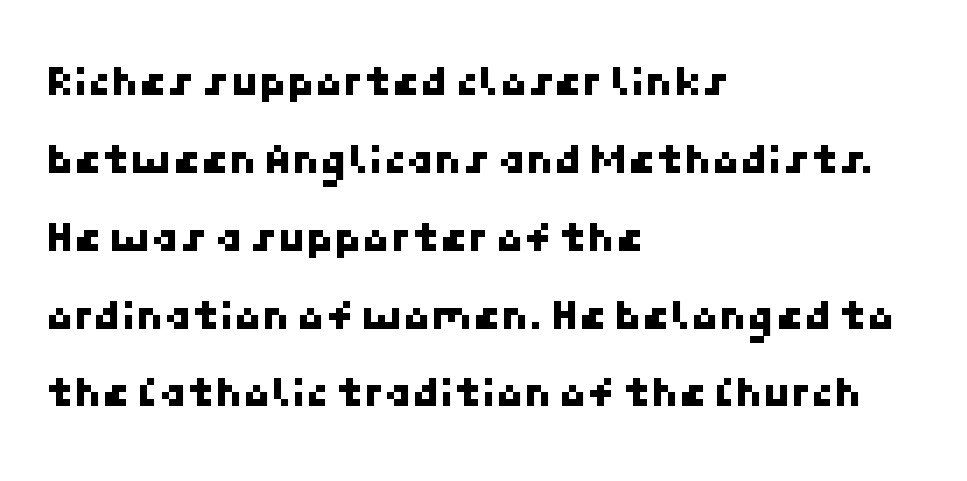
Nobody drew a line under any word here. In terms of letterspacing, this is plain default setting. All the whitespace from short lines collects on the right. Unlike a traditional serif, this face leaves its strokes unadorned.
